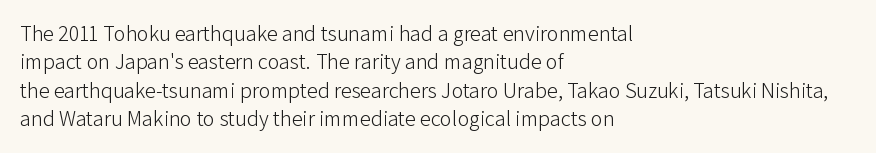
{"italic": "no", "bold": "no", "underline": "no", "align": "left", "line_spacing": "normal", "line_spacing_ratio": 1.29, "letter_spacing": "normal", "letter_spacing_em": 0.0, "glyph_px": 22}
